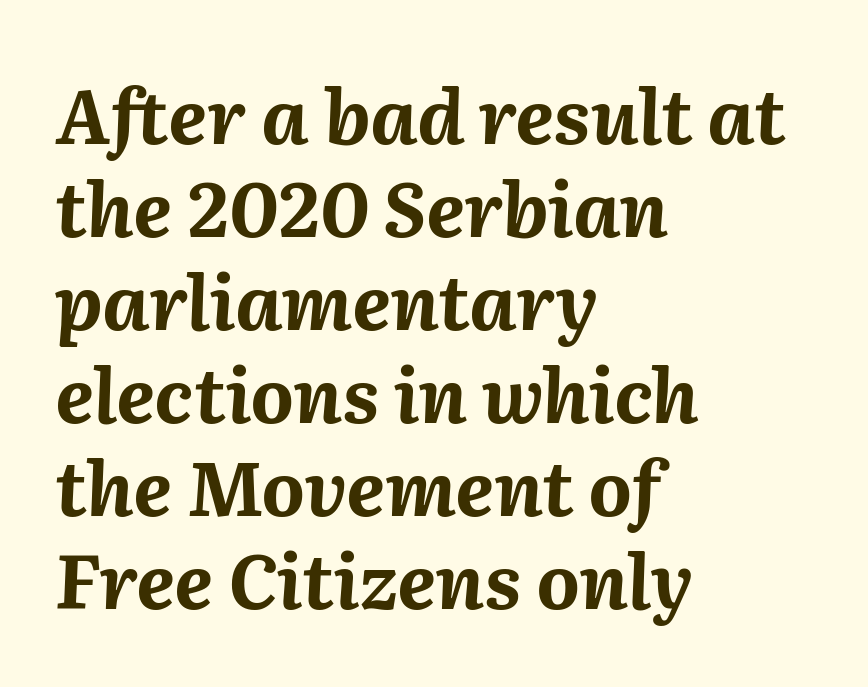
The image shows 75 px bold type, italic (leaning right); set left-aligned, line spacing 1.24x, normal letter spacing, not underlined; medium stroke contrast and a medium x-height.
